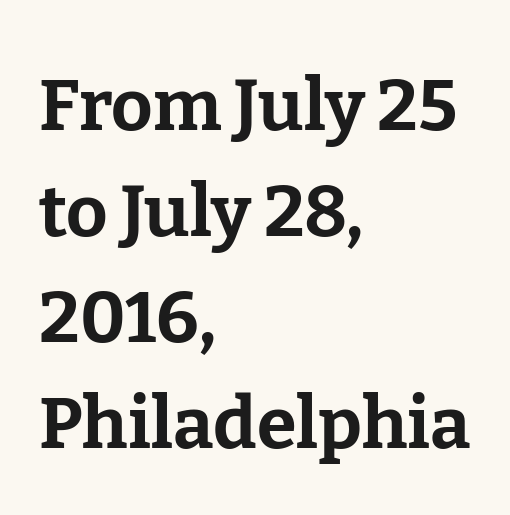
The image shows 72 px bold serif type, upright; set left-aligned, normal line spacing (1.47x), normal letter spacing, not underlined; low stroke contrast and a medium x-height.
